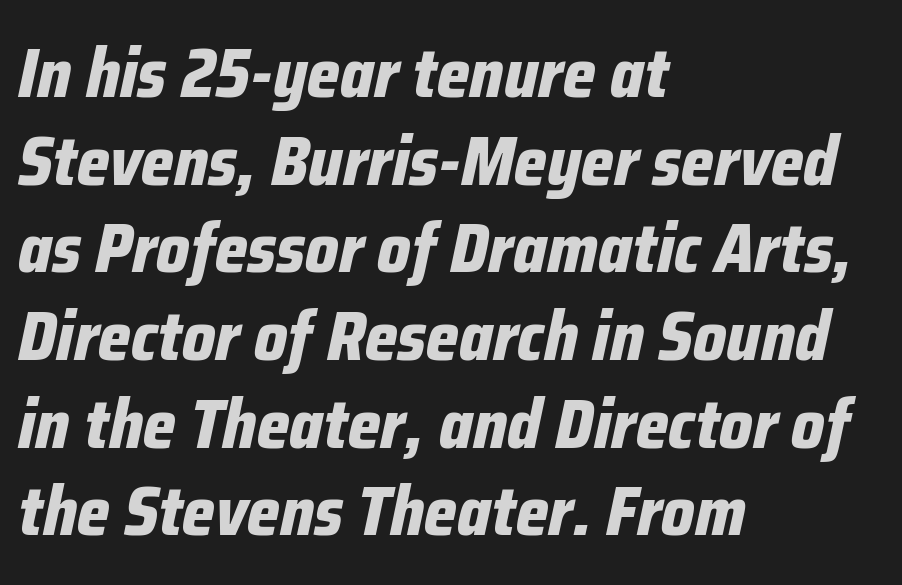
The tracking reads as untouched default to a designer's eye. Only glyphs here, with clear space below each row. Typeset ragged right — the left edge is the straight one. Heavy, bold letterforms. Does the leading feel generous? No, just average. You could not count columns in this text — the font is proportionally spaced.
